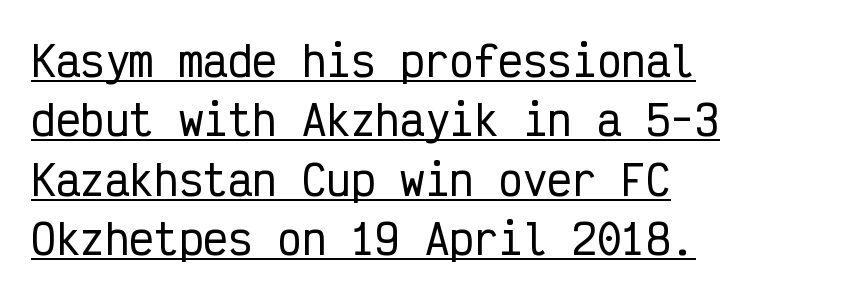
The image shows 41 px condensed sans-serif type, upright, monospaced; set left-aligned, normal line spacing (1.45x), normal letter spacing, underlined; low stroke contrast and a medium x-height.
